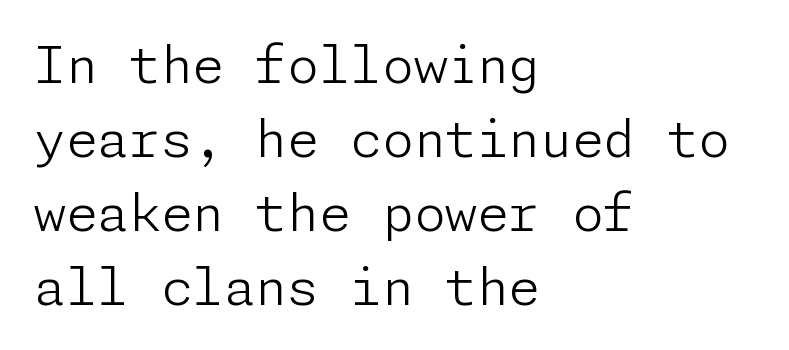
{"serif": "no", "italic": "no", "bold": "no", "weight": "light", "width": "normal", "stroke_contrast": "low", "x_height": "medium", "underline": "no", "align": "left", "line_spacing": "normal", "line_spacing_ratio": 1.45, "letter_spacing": "normal", "letter_spacing_em": 0.0, "glyph_px": 51}
